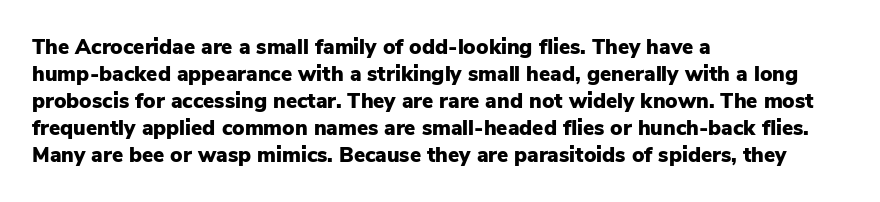
Q: Is the text bold? A: Yes.
Q: Is the text italic (slanted)? A: No, it is upright.
Q: Is the text underlined? A: No.
Q: How is the paragraph aligned? A: Left-aligned.
Q: Is the spacing between letters normal or unusually wide? A: Normal.
Q: Is the spacing between lines tight, normal or loose? A: Normal.
